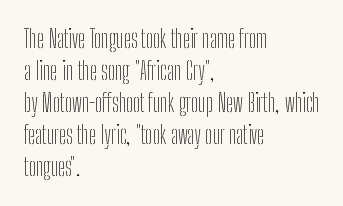
Q: Is the text bold? A: No.
Q: Is the text italic (slanted)? A: No, it is upright.
Q: Is the text underlined? A: No.
Q: How is the paragraph aligned? A: Left-aligned.
Q: Is the spacing between letters normal or unusually wide? A: Normal.
Q: Is the spacing between lines tight, normal or loose? A: Normal.
